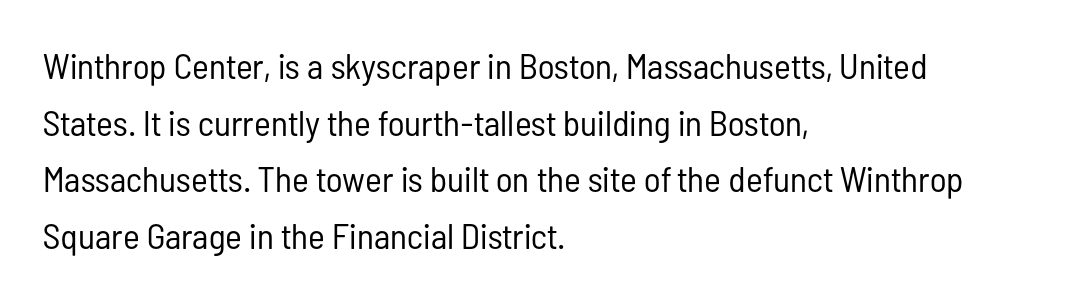
Varying glyph widths throughout — classic text-font behaviour. The passage shown stacks its lines at a standard gap. Reading down the block, your eye returns to a fixed left position each line. The letters carry no serifs — their stems end cleanly without finishing strokes. This sample uses plain, unmodified letter spacing. Weight: regular or lighter.
